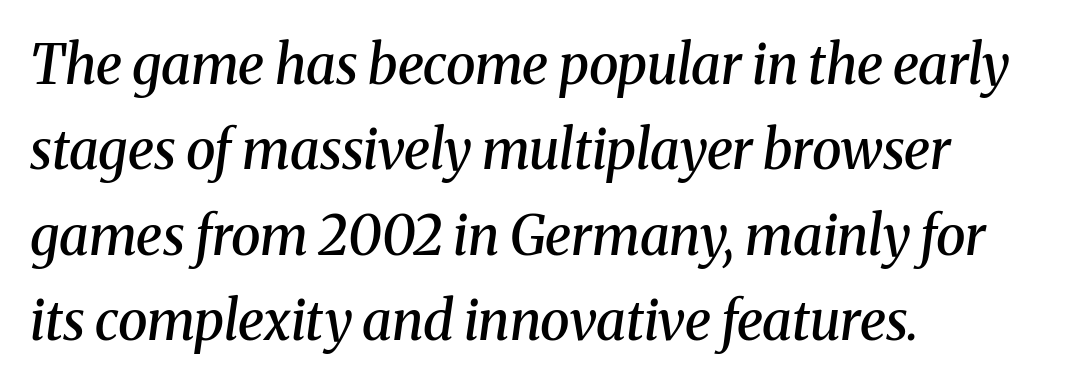
Does the copy run flush right? No — it runs flush left. Unmarked baselines from the first word to the last. Honestly, the letter spacing is just normal — you wouldn't notice it. Is this a fixed-width face? No — the glyphs have proportional, varying widths. Compared with an ordinary text face, these strokes are moderately heavier — a semibold.
